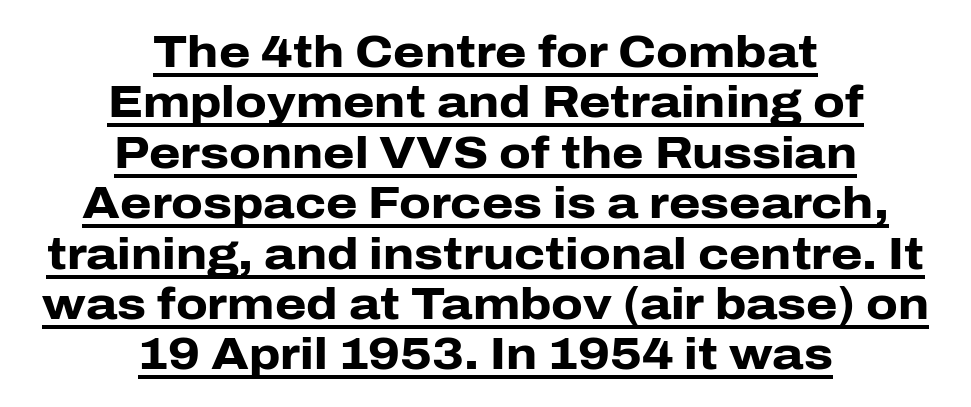
{"serif": "no", "italic": "no", "bold": "yes", "weight": "heavy", "width": "normal", "stroke_contrast": "low", "x_height": "medium", "monospaced": "no", "underline": "yes", "align": "center", "line_spacing": "tight", "line_spacing_ratio": 1.12, "letter_spacing": "normal", "letter_spacing_em": 0.0, "glyph_px": 45}
